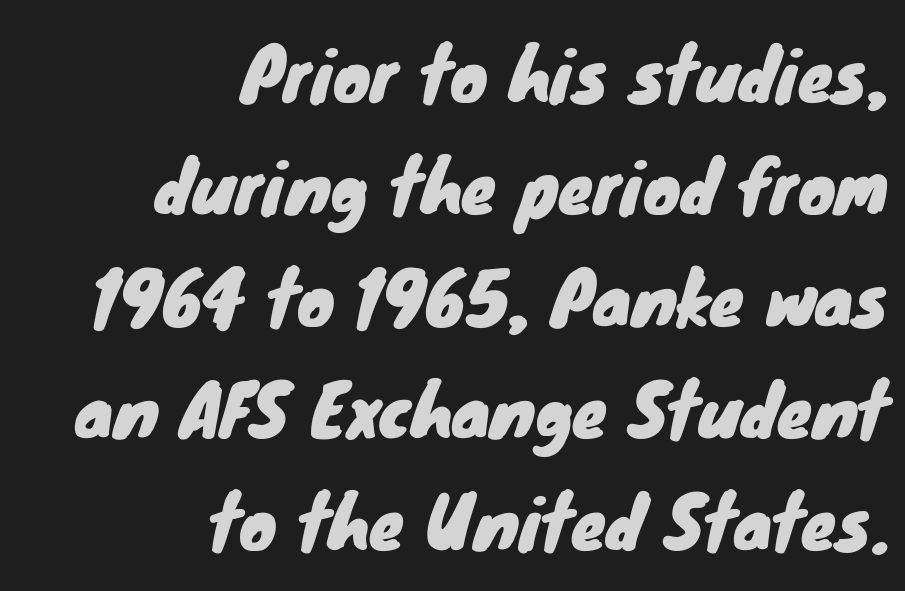
Q: Is the typeface a serif or a sans-serif typeface? A: Sans-serif.
Q: Is the text underlined? A: No.
Q: How is the paragraph aligned? A: Right-aligned.
Q: Is the spacing between letters normal or unusually wide? A: Normal.
Q: Is the spacing between lines tight, normal or loose? A: Normal.
Q: Width (condensed, normal, or wide)? A: Normal.
Q: Stroke contrast? A: Low.
Q: x-height? A: Small.
Q: Monospaced? A: No.
